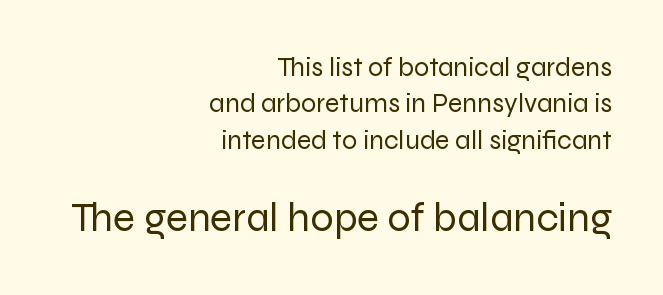
{"serif": "no", "italic": "no", "bold": "no", "weight": "regular", "width": "normal", "stroke_contrast": "low", "x_height": "medium", "monospaced": "no", "underline": "no", "align": "right", "line_spacing": "normal", "line_spacing_ratio": 1.35, "letter_spacing": "normal", "letter_spacing_em": 0.0, "larger_block": "second", "size_ratio": 1.52, "glyph_px": 41}
